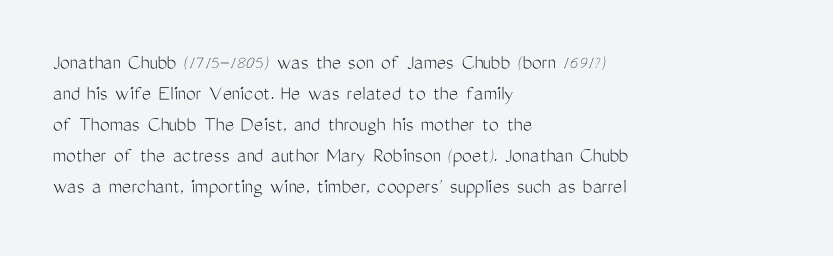
Q: Is the text bold? A: No.
Q: Is the text italic (slanted)? A: No, it is upright.
Q: Is the text underlined? A: No.
Q: How is the paragraph aligned? A: Left-aligned.
Q: Is the spacing between letters normal or unusually wide? A: Normal.
Q: Is the spacing between lines tight, normal or loose? A: Normal.
